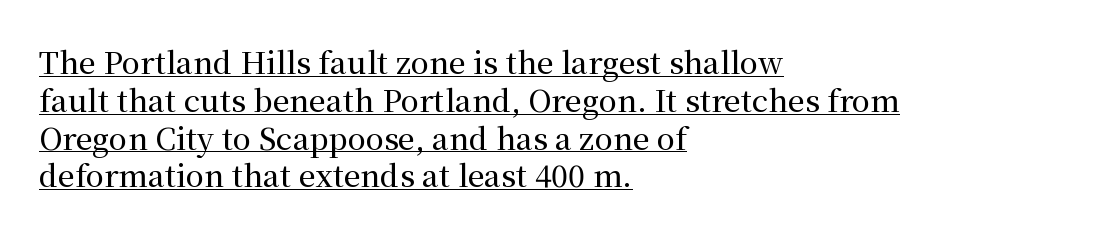
Q: Is the text italic (slanted)? A: No, it is upright.
Q: Is the typeface a serif or a sans-serif typeface? A: Serif.
Q: Is the text underlined? A: Yes.
Q: How is the paragraph aligned? A: Left-aligned.
Q: Is the spacing between letters normal or unusually wide? A: Normal.
Q: Is the spacing between lines tight, normal or loose? A: Normal.
Q: Width (condensed, normal, or wide)? A: Normal.
Q: Stroke contrast? A: Medium.
Q: x-height? A: Medium.
Q: Monospaced? A: No.
